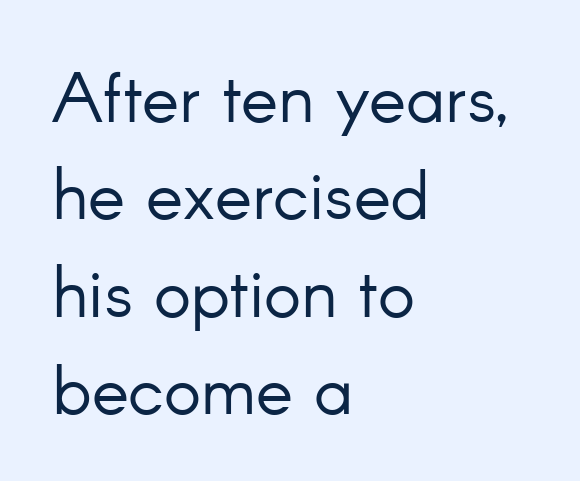
Q: Is the text bold? A: No.
Q: Is the text italic (slanted)? A: No, it is upright.
Q: Is the typeface a serif or a sans-serif typeface? A: Sans-serif.
Q: Is the text underlined? A: No.
Q: How is the paragraph aligned? A: Left-aligned.
Q: Is the spacing between letters normal or unusually wide? A: Normal.
Q: Is the spacing between lines tight, normal or loose? A: Normal.
Q: Width (condensed, normal, or wide)? A: Normal.
Q: Stroke contrast? A: Low.
Q: x-height? A: Small.
Q: Monospaced? A: No.
